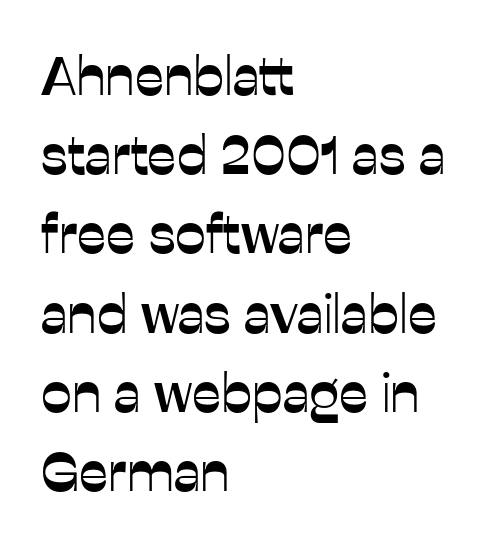
{"serif": "no", "italic": "no", "width": "normal", "stroke_contrast": "low", "x_height": "medium", "monospaced": "no", "underline": "no", "align": "left", "line_spacing": "normal", "line_spacing_ratio": 1.44, "letter_spacing": "normal", "letter_spacing_em": 0.0, "glyph_px": 55}
